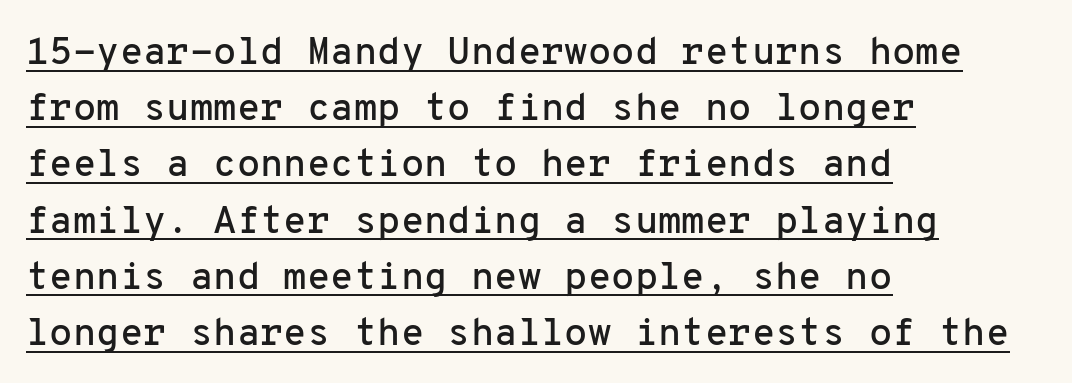
Style check: upright. The glyphs are accompanied by a horizontal stroke just below them. The line texture is even and compact thanks to regular tracking. Compared with typical paragraphs, the rows here are spaced about the same.
